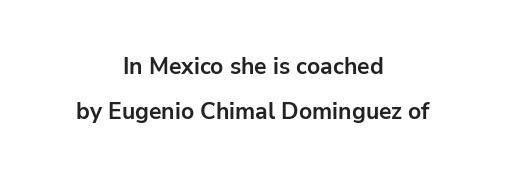
Q: Is the text bold? A: Yes.
Q: Is the text italic (slanted)? A: No, it is upright.
Q: Is the text underlined? A: No.
Q: How is the paragraph aligned? A: Centered.
Q: Is the spacing between letters normal or unusually wide? A: Normal.
Q: Is the spacing between lines tight, normal or loose? A: Loose.
